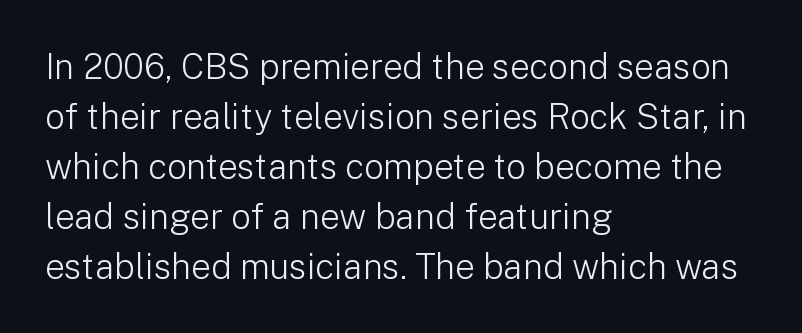
Reading down the block, your eye returns to a fixed left position each line. The typeface chosen for these lines omits serifs. Is the letter spacing exaggerated? No — it looks like the ordinary default. Glance below the letters and you will spot only blank space.
